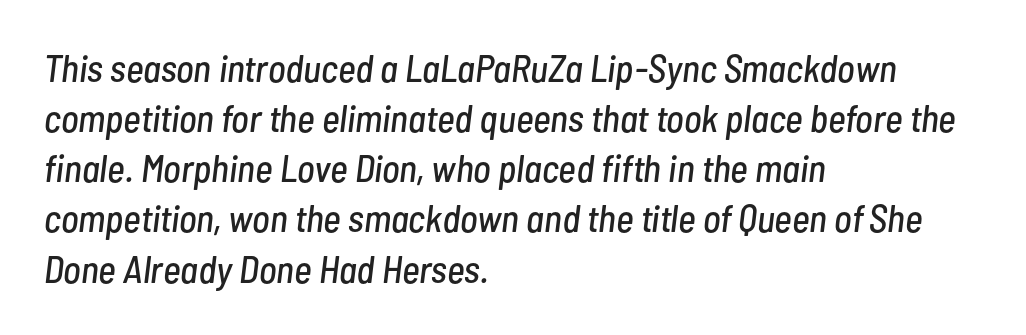
{"italic": "yes", "lean": "right", "slant_degrees": 7, "width": "condensed", "stroke_contrast": "low", "x_height": "medium", "monospaced": "no", "underline": "no", "align": "left", "line_spacing": "normal", "line_spacing_ratio": 1.32, "letter_spacing": "normal", "letter_spacing_em": 0.0, "glyph_px": 38}
